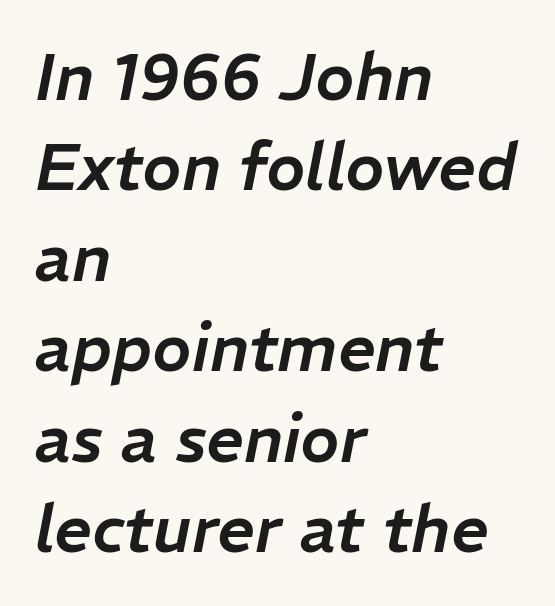
{"italic": "yes", "lean": "right", "slant_degrees": 11, "width": "normal", "stroke_contrast": "low", "x_height": "medium", "monospaced": "no", "underline": "no", "align": "left", "line_spacing": "normal", "line_spacing_ratio": 1.37, "letter_spacing": "normal", "letter_spacing_em": 0.0, "glyph_px": 66}
